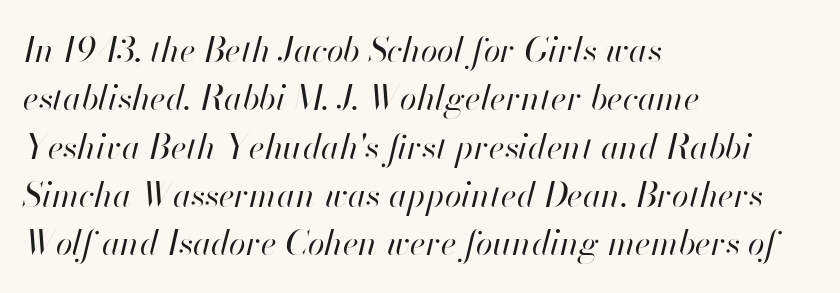
How are the letters spaced? Ordinarily, with no added tracking. Tall strokes in this sample are angled rather than plumb. Notice how descenders clear the ascenders below comfortably — that's standard leading. Heft: none added — not bold. Looks like regular typesetting: each glyph gets only the width it needs. This rendering uses left alignment, leaving the right contour irregular.
